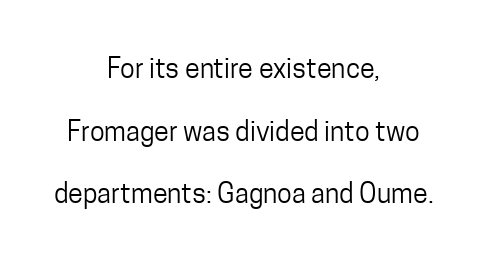
Q: Is the text bold? A: No.
Q: Is the text italic (slanted)? A: No, it is upright.
Q: Is the text underlined? A: No.
Q: How is the paragraph aligned? A: Centered.
Q: Is the spacing between letters normal or unusually wide? A: Normal.
Q: Is the spacing between lines tight, normal or loose? A: Loose.
